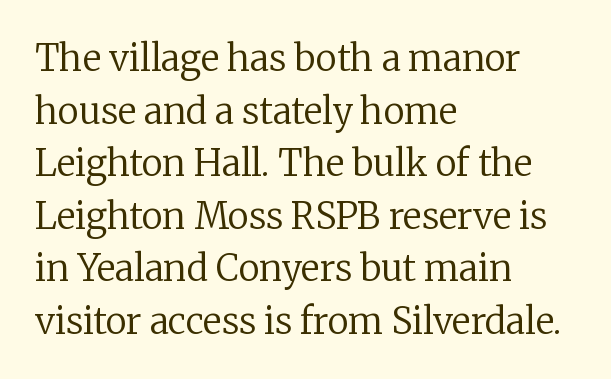
The image shows 36 px regular-weight serif type, upright; set left-aligned, normal line spacing (1.46x), normal letter spacing, not underlined; low stroke contrast and a medium x-height.
